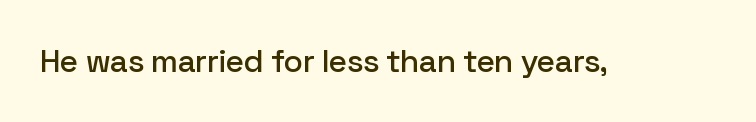
The image shows 32 px sans-serif type, upright; set normal letter spacing, not underlined; low stroke contrast and a medium x-height.
